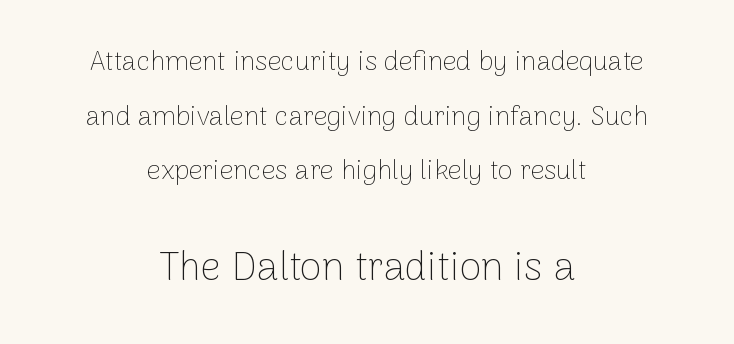
{"serif": "no", "italic": "no", "bold": "no", "weight": "thin", "width": "normal", "stroke_contrast": "low", "x_height": "medium", "monospaced": "no", "underline": "no", "align": "center", "line_spacing": "loose", "line_spacing_ratio": 2.02, "letter_spacing": "normal", "letter_spacing_em": 0.0, "larger_block": "second", "size_ratio": 1.48, "glyph_px": 40}
